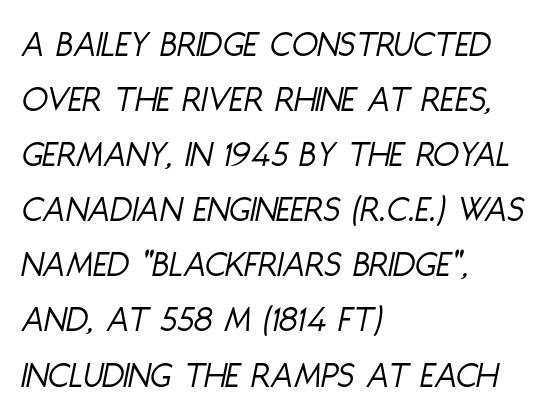
Is the letter spacing exaggerated? No — it looks like the ordinary default. Summary of weight: not heavy and not bold. In terms of leading, this rendering sits right in the middle. Note the varied advance widths — an 'i' is clearly narrower than an 'm'. Where is the straight margin? On the left. The gap between lines stays unmarked.
